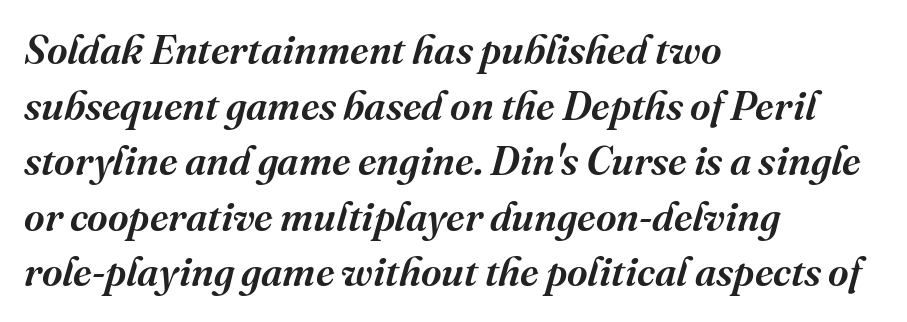
The image shows 40 px serif type, italic (leaning right); set left-aligned, normal line spacing (1.39x), normal letter spacing, not underlined; medium stroke contrast and a medium x-height.
